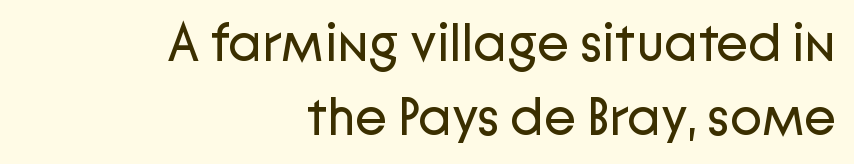
{"serif": "no", "italic": "no", "bold": "no", "weight": "regular", "width": "normal", "stroke_contrast": "low", "x_height": "medium", "monospaced": "no", "underline": "no", "align": "right", "line_spacing": "normal", "line_spacing_ratio": 1.39, "letter_spacing": "normal", "letter_spacing_em": 0.0, "glyph_px": 53}
